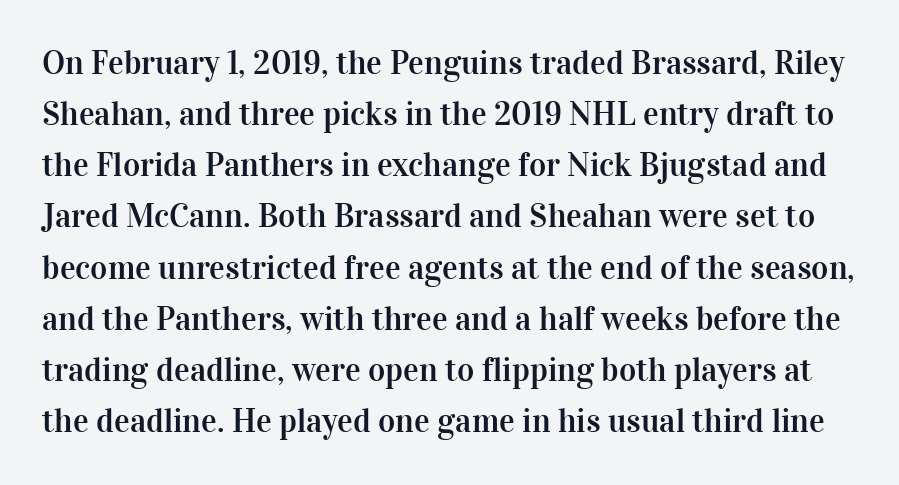
Q: Is the text italic (slanted)? A: No, it is upright.
Q: Is the typeface a serif or a sans-serif typeface? A: Serif.
Q: Is the text underlined? A: No.
Q: Is the spacing between letters normal or unusually wide? A: Normal.
Q: Is the spacing between lines tight, normal or loose? A: Normal.
Q: Width (condensed, normal, or wide)? A: Normal.
Q: Stroke contrast? A: High.
Q: x-height? A: Medium.
Q: Monospaced? A: No.
